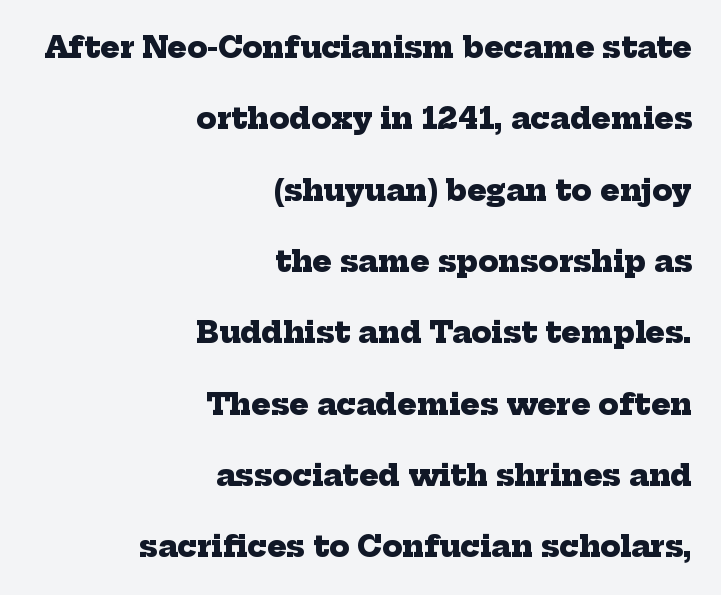
{"serif": "yes", "bold": "yes", "weight": "heavy", "width": "normal", "stroke_contrast": "low", "x_height": "medium", "monospaced": "no", "underline": "no", "align": "right", "line_spacing": "loose", "line_spacing_ratio": 2.46, "letter_spacing": "normal", "letter_spacing_em": 0.0, "glyph_px": 29}
